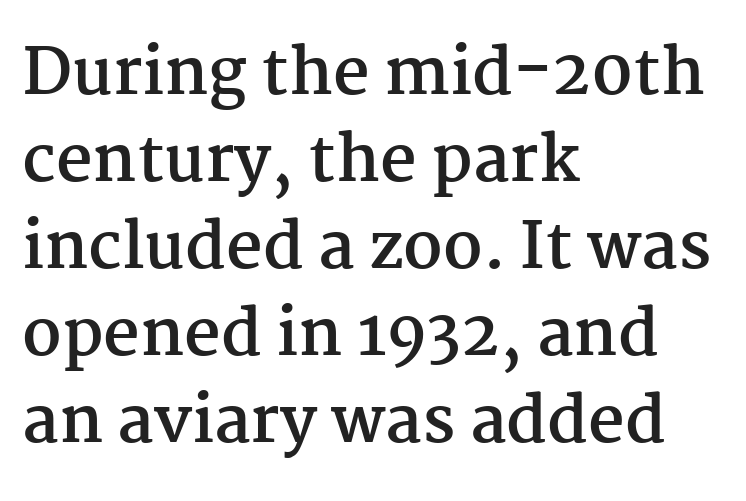
{"serif": "yes", "italic": "no", "bold": "yes", "weight": "semibold", "width": "normal", "stroke_contrast": "medium", "x_height": "medium", "monospaced": "no", "underline": "no", "align": "left", "line_spacing": "normal", "line_spacing_ratio": 1.36, "letter_spacing": "normal", "letter_spacing_em": 0.0, "glyph_px": 64}
